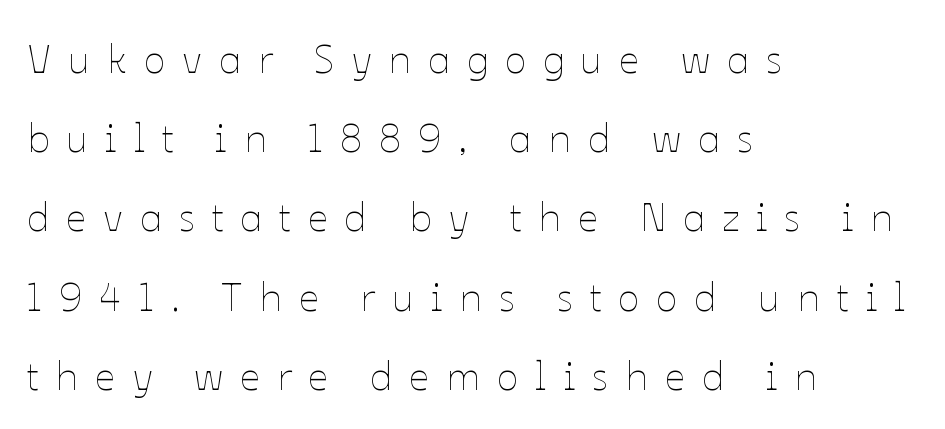
The image shows 40 px thin type, upright; set left-aligned, loose line spacing (1.98x), unusually wide letter spacing (+0.42 em), not underlined; low stroke contrast and a medium x-height.
